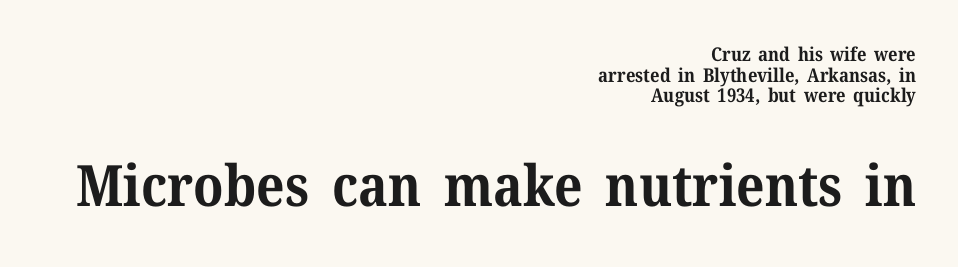
Q: Is the text bold? A: Yes.
Q: Is the text italic (slanted)? A: No, it is upright.
Q: Is the typeface a serif or a sans-serif typeface? A: Serif.
Q: Is the text underlined? A: No.
Q: How is the paragraph aligned? A: Right-aligned.
Q: Is the spacing between letters normal or unusually wide? A: Normal.
Q: Is the spacing between lines tight, normal or loose? A: Tight.
Q: Which block of text is set in a larger size, the first (top) or the second (bottom)? A: The second (bottom) one.
Q: Width (condensed, normal, or wide)? A: Normal.
Q: Stroke contrast? A: Medium.
Q: x-height? A: Medium.
Q: Monospaced? A: No.
